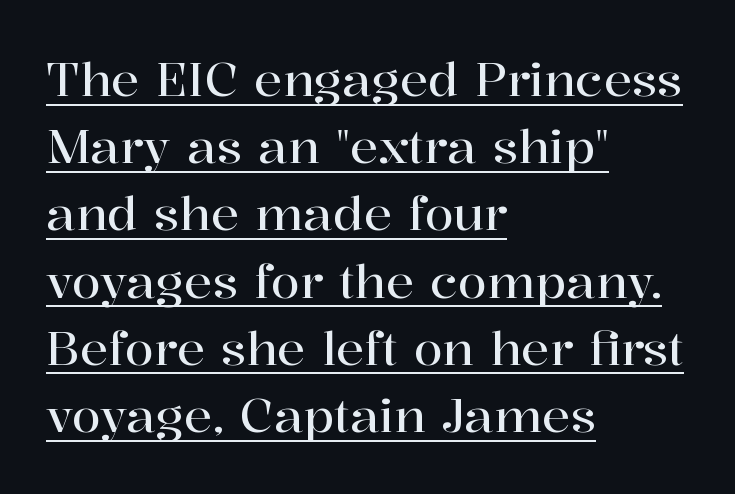
Q: Is the text italic (slanted)? A: No, it is upright.
Q: Is the typeface a serif or a sans-serif typeface? A: Serif.
Q: Is the text underlined? A: Yes.
Q: How is the paragraph aligned? A: Left-aligned.
Q: Is the spacing between letters normal or unusually wide? A: Normal.
Q: Is the spacing between lines tight, normal or loose? A: Normal.
Q: Width (condensed, normal, or wide)? A: Normal.
Q: Stroke contrast? A: High.
Q: x-height? A: Medium.
Q: Monospaced? A: No.
